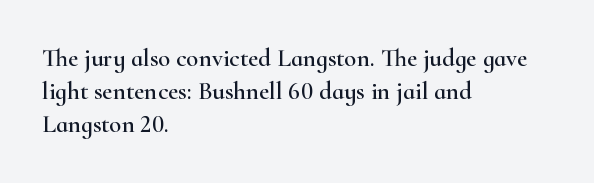
Students, observe: this is what conventionally led text looks like. Look at the tracking — it's just the regular setting, nothing added. The paragraph has a hard left edge and a soft right edge. Check under the words: just untouched page. The lettering holds an erect, upright posture throughout.
